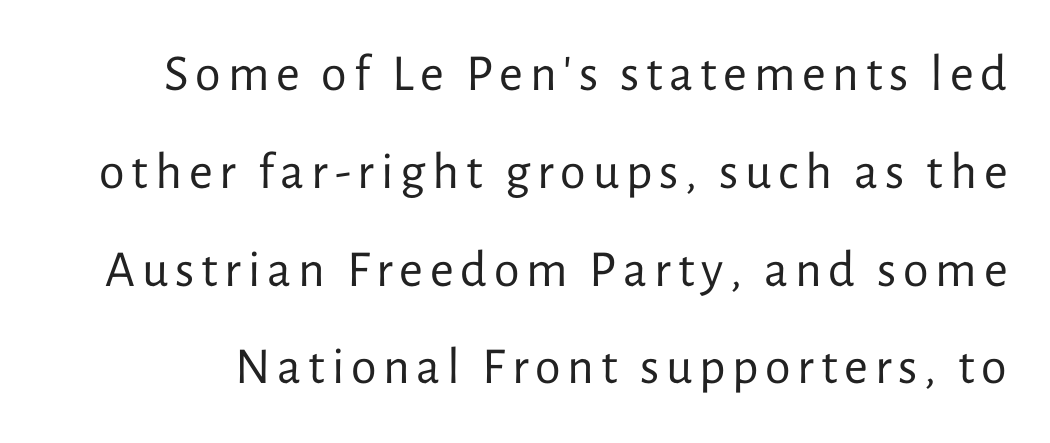
The image shows 52 px regular-weight sans-serif type, upright; set line spacing 1.88x, not underlined; low stroke contrast and a medium x-height.
